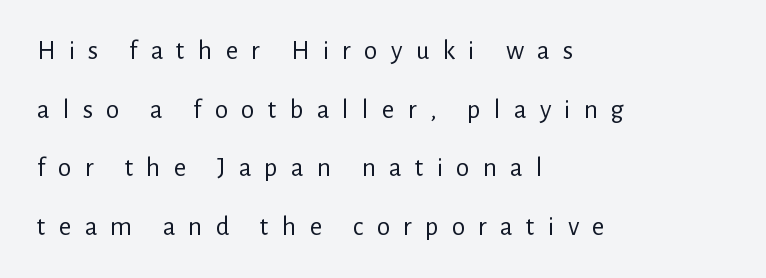
The image shows 27 px text type, upright; set left-aligned, loose line spacing (2.17x), unusually wide letter spacing (+0.49 em), not underlined.
